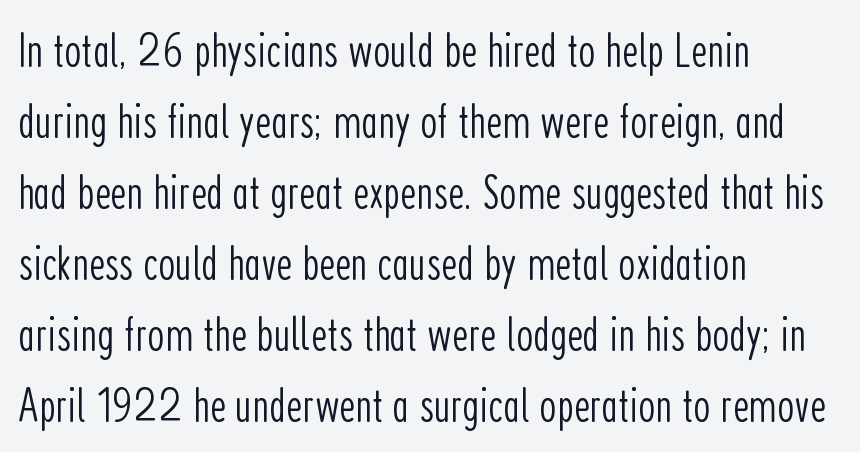
Q: Is the text bold? A: No.
Q: Is the text italic (slanted)? A: No, it is upright.
Q: Is the typeface a serif or a sans-serif typeface? A: Sans-serif.
Q: Is the text underlined? A: No.
Q: How is the paragraph aligned? A: Left-aligned.
Q: Is the spacing between letters normal or unusually wide? A: Normal.
Q: Is the spacing between lines tight, normal or loose? A: Normal.
Q: Width (condensed, normal, or wide)? A: Condensed.
Q: Stroke contrast? A: Low.
Q: x-height? A: Medium.
Q: Monospaced? A: No.
